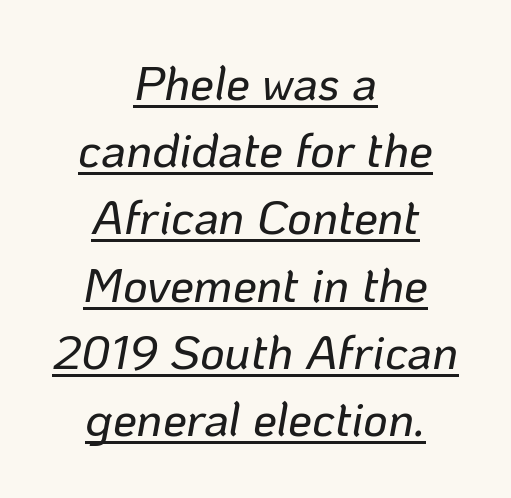
{"italic": "yes", "lean": "right", "slant_degrees": 10, "width": "normal", "stroke_contrast": "low", "x_height": "medium", "monospaced": "no", "underline": "yes", "align": "center", "line_spacing": "normal", "line_spacing_ratio": 1.4, "letter_spacing": "normal", "letter_spacing_em": 0.0, "glyph_px": 48}
